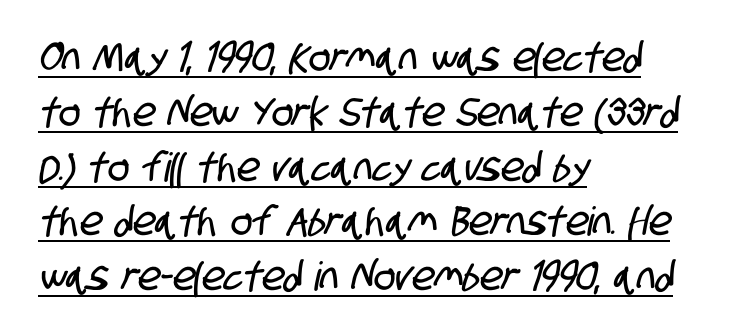
Visually the block forms a straight wall on the left and a jagged coastline on the right. Vertically, the passage feels balanced, rows spaced as you'd expect. The face used here appears with an underline applied. Unlike a traditional serif, this face leaves its strokes unadorned. This sample uses plain, unmodified letter spacing.
